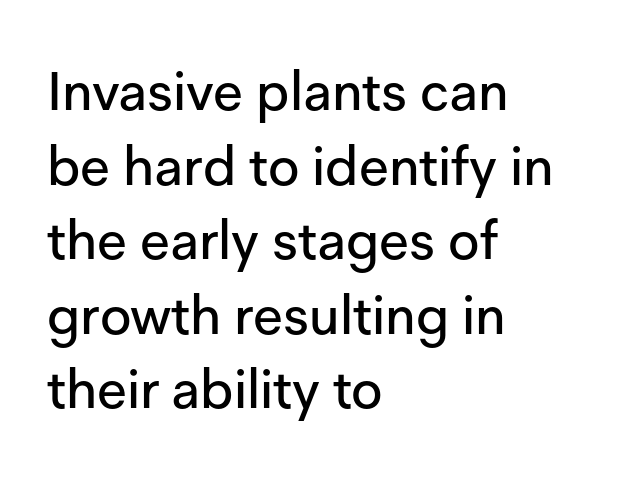
A normal amount of white space separates one row of letters from the next. The line texture is even and compact thanks to regular tracking. Has an underline been added? It has not. Is the block centered? No — it sits flush against the left margin. The face used here is proportionally spaced, like ordinary book or web type. Is this a sans? Yes — the strokes have no serifs.
